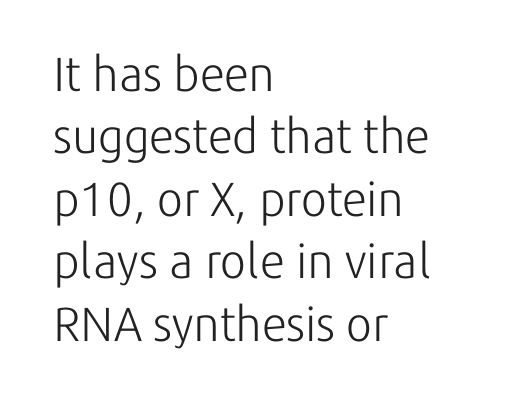
Q: Is the text bold? A: No.
Q: Is the text italic (slanted)? A: No, it is upright.
Q: Is the typeface a serif or a sans-serif typeface? A: Sans-serif.
Q: Is the text underlined? A: No.
Q: How is the paragraph aligned? A: Left-aligned.
Q: Is the spacing between letters normal or unusually wide? A: Normal.
Q: Is the spacing between lines tight, normal or loose? A: Normal.
Q: Width (condensed, normal, or wide)? A: Normal.
Q: Stroke contrast? A: Low.
Q: x-height? A: Medium.
Q: Monospaced? A: No.
